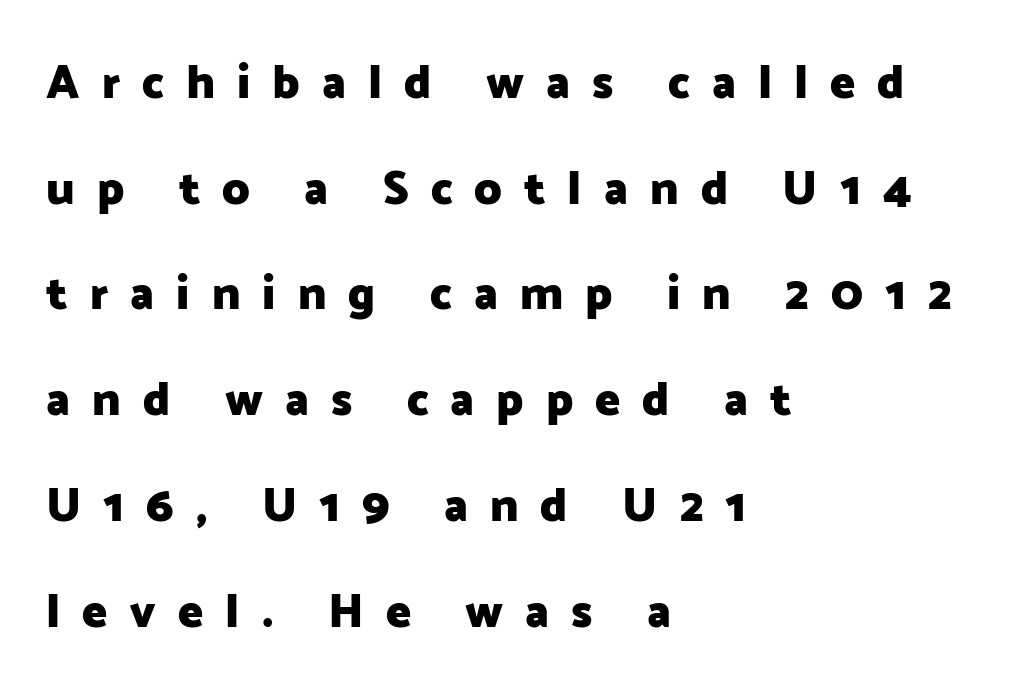
The image shows 47 px heavy sans-serif type, upright; set left-aligned, loose line spacing (2.25x), unusually wide letter spacing (+0.47 em), not underlined; low stroke contrast and a medium x-height.
